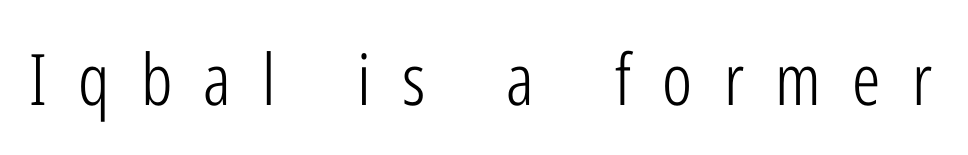
The image shows 71 px light, condensed sans-serif type, upright; set unusually wide letter spacing (+0.44 em), not underlined; low stroke contrast and a medium x-height.
